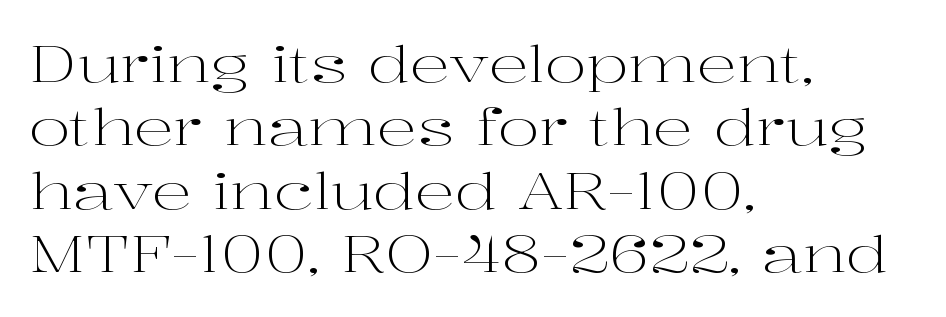
Visually the block forms a straight wall on the left and a jagged coastline on the right. The type is set solid horizontally, with unmodified tracking. How would I describe the line gaps? Plain and ordinary. These lines are rendered in a variable-pitch font.
